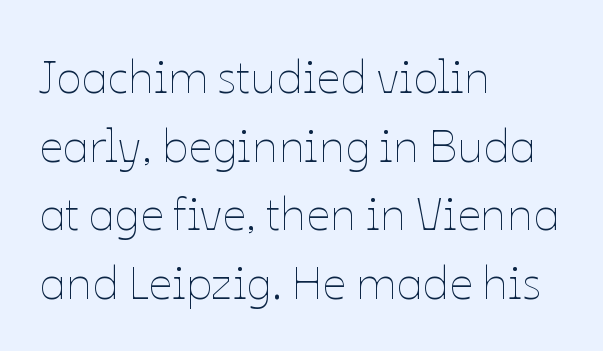
Q: Is the text bold? A: No.
Q: Is the text italic (slanted)? A: No, it is upright.
Q: Is the text underlined? A: No.
Q: How is the paragraph aligned? A: Left-aligned.
Q: Is the spacing between letters normal or unusually wide? A: Normal.
Q: Is the spacing between lines tight, normal or loose? A: Normal.
Q: Width (condensed, normal, or wide)? A: Normal.
Q: Stroke contrast? A: Low.
Q: x-height? A: Medium.
Q: Monospaced? A: No.
